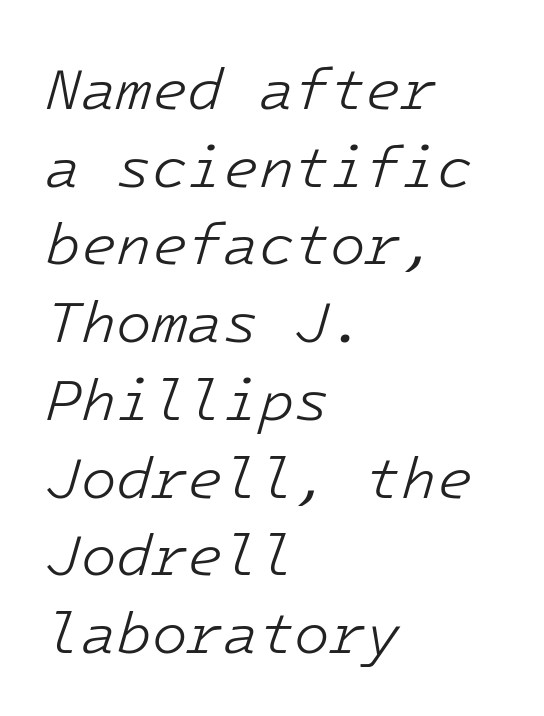
Q: Is the text bold? A: No.
Q: Is the text italic (slanted)? A: Yes, it leans right by about 16 degrees.
Q: Is the text underlined? A: No.
Q: How is the paragraph aligned? A: Left-aligned.
Q: Is the spacing between letters normal or unusually wide? A: Normal.
Q: Is the spacing between lines tight, normal or loose? A: Normal.
Q: Width (condensed, normal, or wide)? A: Normal.
Q: Stroke contrast? A: Low.
Q: x-height? A: Medium.
